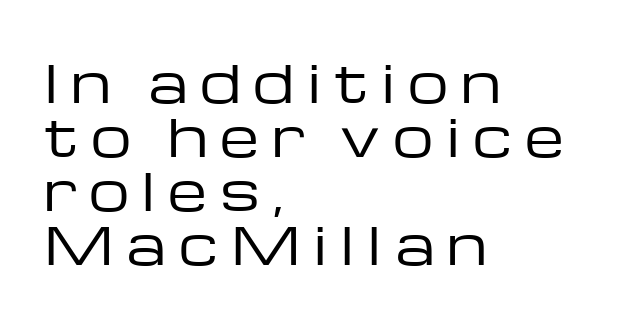
{"serif": "no", "italic": "no", "bold": "no", "weight": "regular", "width": "wide", "stroke_contrast": "low", "x_height": "medium", "monospaced": "no", "underline": "no", "align": "left", "line_spacing": "tight", "line_spacing_ratio": 1.06, "letter_spacing": "wide", "letter_spacing_em": 0.25, "glyph_px": 51}
